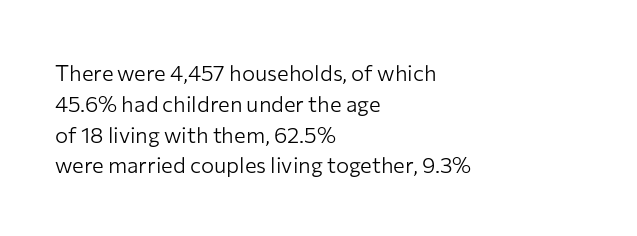
Summary of vertical rhythm: regular, with standard interline spacing. Short note: letters normally spaced. The font's upright variant was chosen for this text. Casual observation: everything's shoved over to the left.
